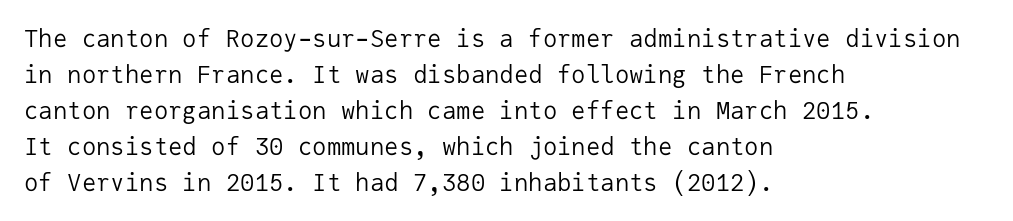
The image shows 24 px text type, upright; set left-aligned, normal line spacing (1.5x), normal letter spacing, not underlined.
